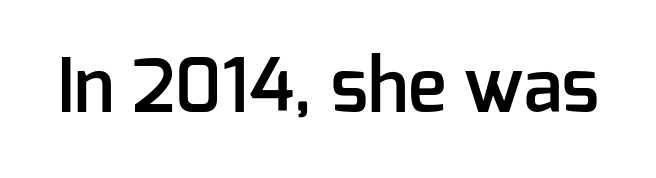
Unlike italic type, these characters show no tilt at all. Looks like regular typesetting: each glyph gets only the width it needs. Type style note: lacks serifs. Characters follow at the spacing the type designer built in. Only glyphs here, with clear space below each row.
